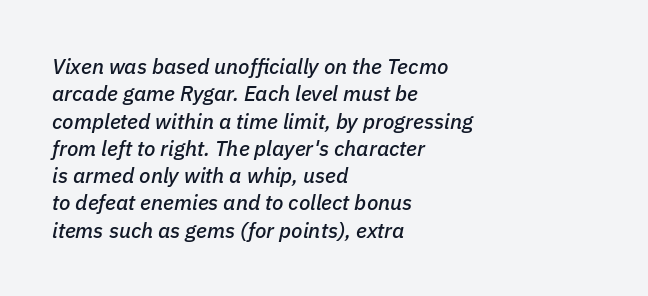
{"italic": "yes", "lean": "right", "slant_degrees": 11, "underline": "no", "align": "left", "line_spacing": "normal", "line_spacing_ratio": 1.3, "letter_spacing": "normal", "letter_spacing_em": 0.0, "glyph_px": 21}
